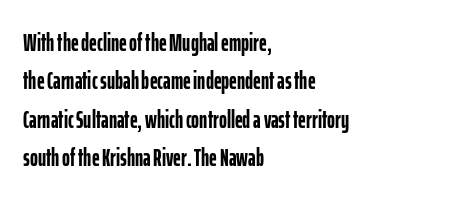
Q: Is the text bold? A: Yes.
Q: Is the text italic (slanted)? A: No, it is upright.
Q: Is the text underlined? A: No.
Q: How is the paragraph aligned? A: Left-aligned.
Q: Is the spacing between letters normal or unusually wide? A: Normal.
Q: Is the spacing between lines tight, normal or loose? A: Normal.
